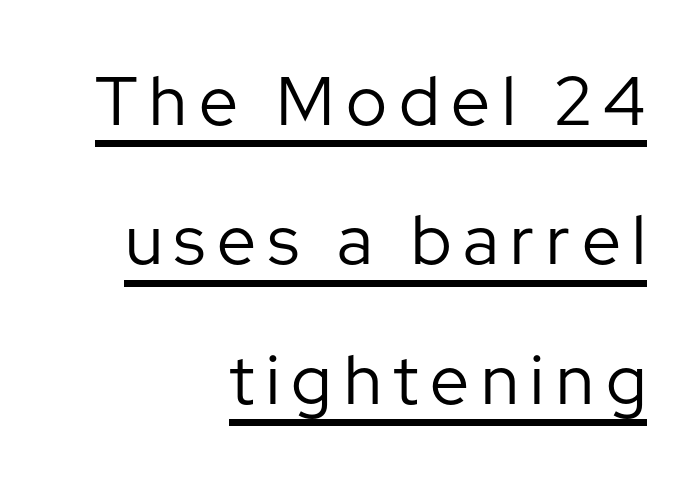
{"serif": "no", "italic": "no", "bold": "no", "weight": "regular", "width": "normal", "stroke_contrast": "low", "x_height": "medium", "monospaced": "no", "underline": "yes", "align": "right", "line_spacing": "loose", "line_spacing_ratio": 2.02, "glyph_px": 69}
